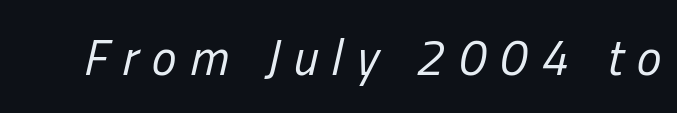
Weight: regular or lighter. Just letters on the line, the space beneath them empty. Here the designer chose a conventional face with non-uniform glyph widths. A typesetter would call this heavily tracked-out type. Style check: oblique.
